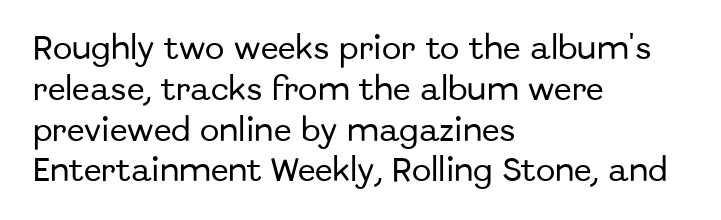
The space between consecutive lines is moderate. This sample uses plain, unmodified letter spacing. Layout note: lines flush left. No italicization has been applied; the sample stays upright. The passage shown is not underscored anywhere.
